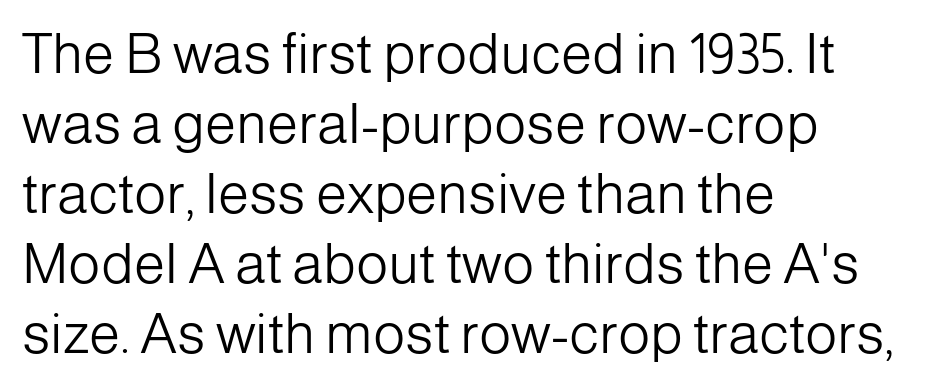
The line-height multiplier appears to be the usual default. The type sits square on the baseline with zero lean. The text was rendered using a sans face with plain stroke endings. Anything drawn beneath the words? Only blank space.
